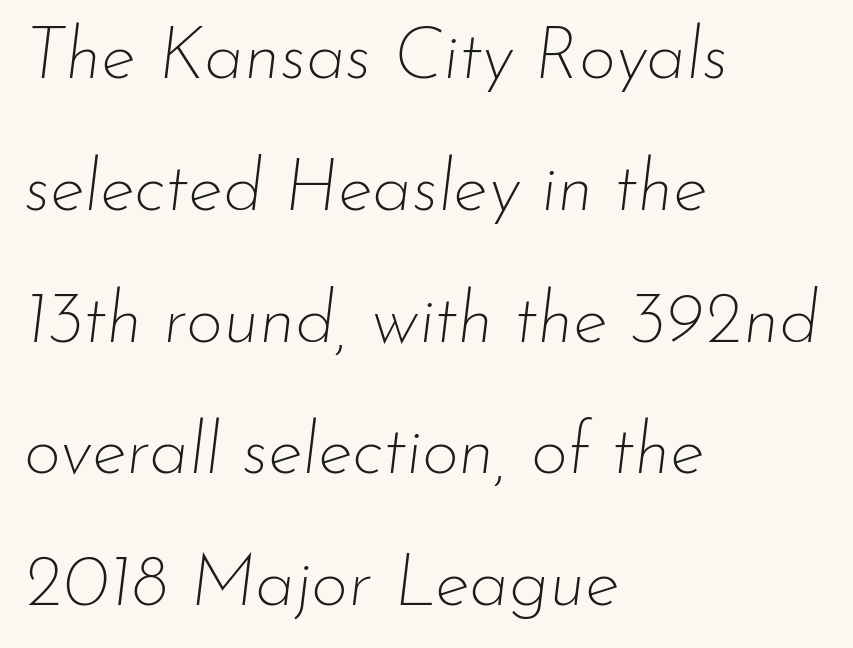
{"italic": "yes", "lean": "right", "slant_degrees": 7, "bold": "no", "weight": "thin", "width": "normal", "stroke_contrast": "low", "x_height": "small", "monospaced": "no", "underline": "no", "align": "left", "line_spacing_ratio": 1.83, "letter_spacing": "normal", "letter_spacing_em": 0.0, "glyph_px": 72}
